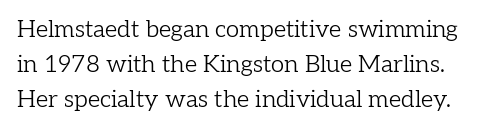
{"italic": "no", "bold": "no", "underline": "no", "line_spacing": "normal", "line_spacing_ratio": 1.46, "letter_spacing": "normal", "letter_spacing_em": 0.0, "glyph_px": 24}
